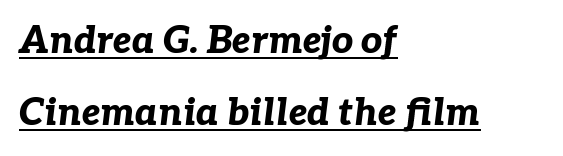
{"italic": "yes", "lean": "right", "slant_degrees": 7, "bold": "yes", "weight": "bold", "width": "normal", "stroke_contrast": "low", "x_height": "medium", "monospaced": "no", "underline": "yes", "align": "left", "line_spacing": "loose", "line_spacing_ratio": 1.95, "letter_spacing": "normal", "letter_spacing_em": 0.0, "glyph_px": 37}
